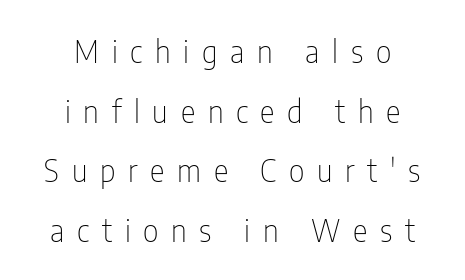
{"serif": "no", "italic": "no", "bold": "no", "weight": "thin", "width": "condensed", "stroke_contrast": "low", "x_height": "medium", "monospaced": "no", "underline": "no", "align": "center", "line_spacing": "loose", "line_spacing_ratio": 1.92, "letter_spacing": "wide", "letter_spacing_em": 0.41, "glyph_px": 31}
